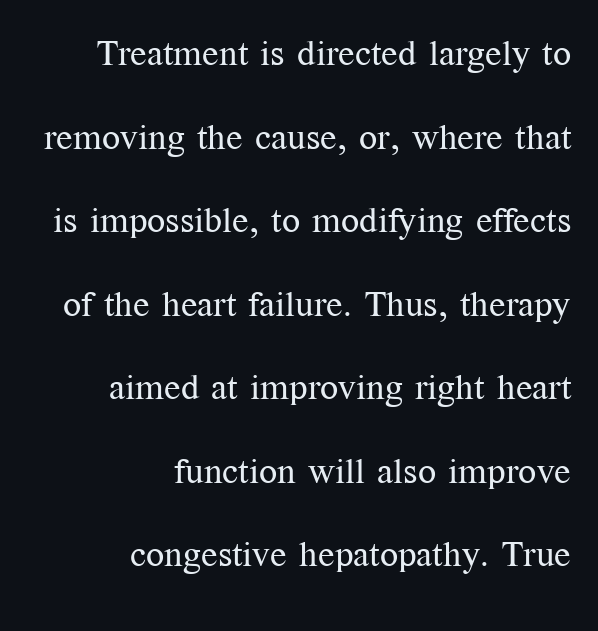
This sample trades compactness for vertical openness between lines. Casual observation: everything's shoved over to the right. This rendering employs a face with finishing strokes, i.e., a serif. Has an underline been added? It has not.
